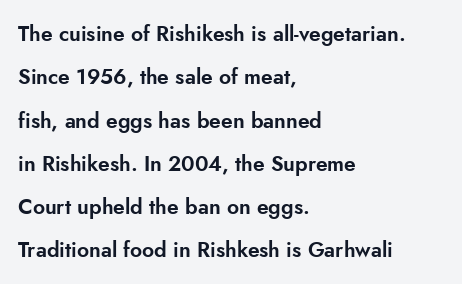
{"italic": "no", "underline": "no", "align": "left", "line_spacing": "loose", "line_spacing_ratio": 2.06, "letter_spacing": "normal", "letter_spacing_em": 0.0, "glyph_px": 21}
